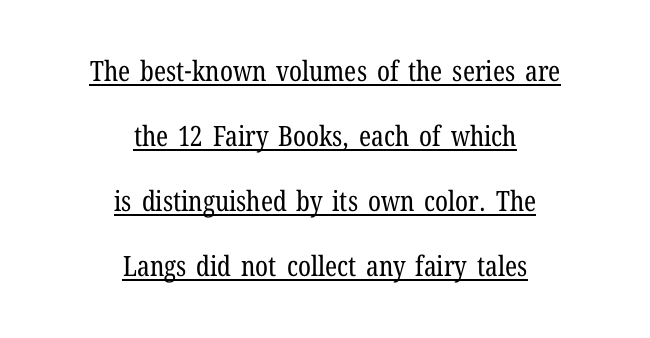
The image shows 28 px regular-weight, condensed serif type, upright; set centered, loose line spacing (2.32x), normal letter spacing, underlined; low stroke contrast and a medium x-height.
